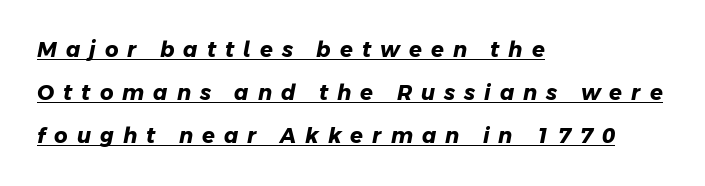
The image shows 21 px bold type; set left-aligned, loose line spacing (2.05x), unusually wide letter spacing (+0.43 em), underlined.
